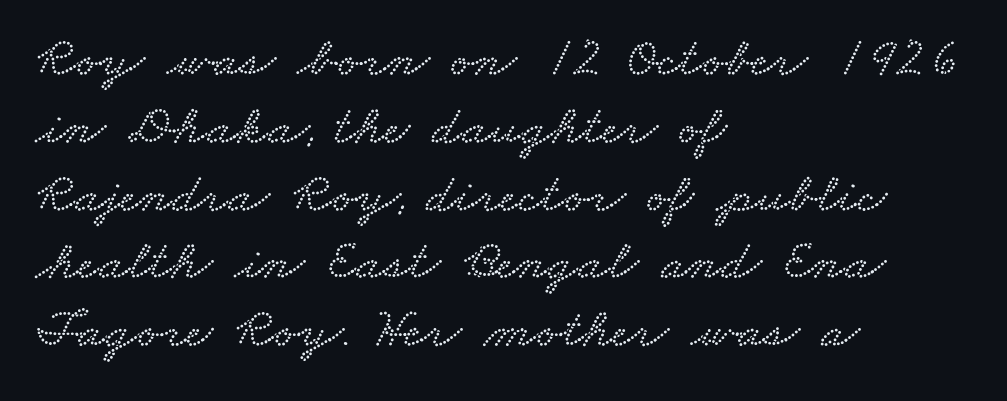
{"width": "wide", "stroke_contrast": "low", "x_height": "small", "monospaced": "no", "underline": "no", "align": "left", "line_spacing_ratio": 1.21, "letter_spacing": "normal", "letter_spacing_em": 0.0, "glyph_px": 56}
